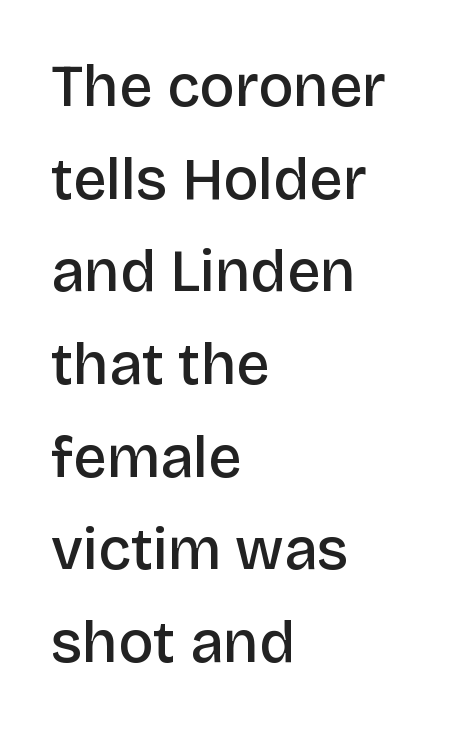
Quick note: not italic, upright. Glance below the letters and you will spot only blank space. The passage shown is typed in a proportional face where columns would drift. Heft: intermediate — a semibold. A typesetter would label this face a sans. The rows are spaced the way most documents space them.
